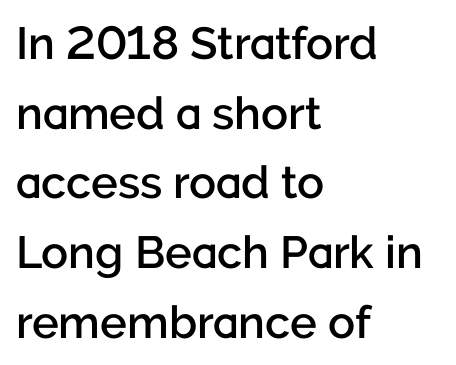
{"serif": "no", "italic": "no", "bold": "semi", "weight": "semibold", "width": "normal", "stroke_contrast": "low", "x_height": "medium", "monospaced": "no", "underline": "no", "align": "left", "line_spacing": "normal", "line_spacing_ratio": 1.55, "letter_spacing": "normal", "letter_spacing_em": 0.0, "glyph_px": 45}
